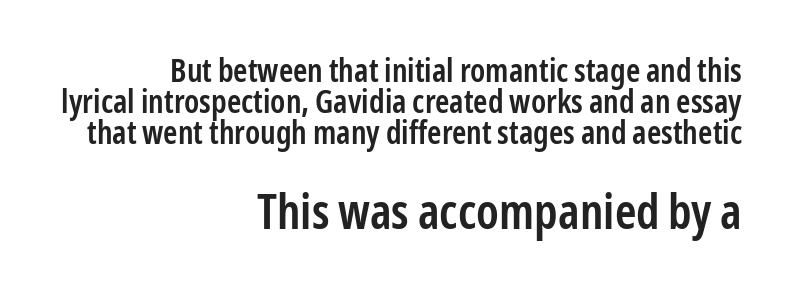
The image shows 48 px semibold, condensed sans-serif type, upright; set right-aligned, tight line spacing (0.97x), normal letter spacing, not underlined; the second (bottom) block is 1.5x larger; low stroke contrast and a medium x-height.
